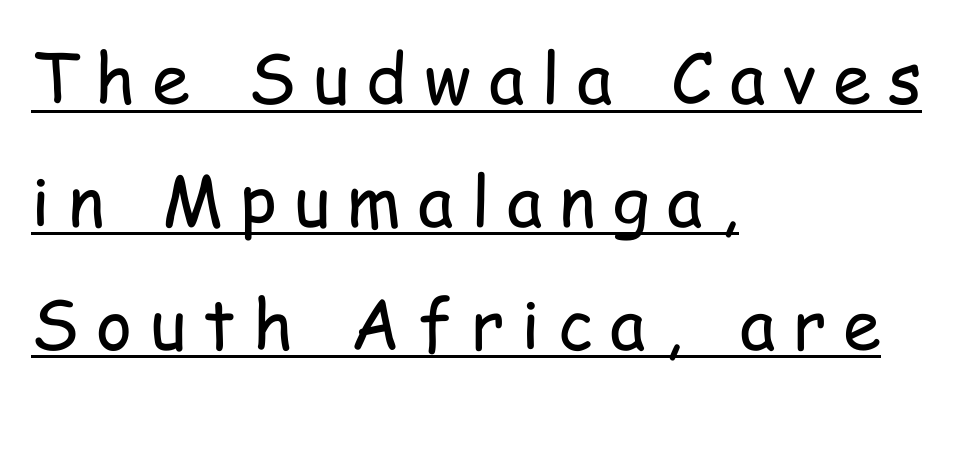
{"serif": "no", "italic": "no", "bold": "no", "weight": "regular", "width": "condensed", "stroke_contrast": "low", "x_height": "medium", "monospaced": "no", "underline": "yes", "align": "left", "line_spacing_ratio": 1.78, "letter_spacing": "wide", "letter_spacing_em": 0.25, "glyph_px": 69}
